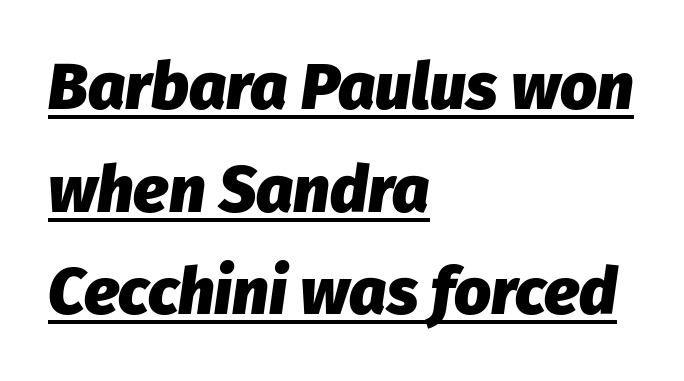
{"italic": "yes", "lean": "right", "slant_degrees": 8, "bold": "yes", "weight": "heavy", "width": "normal", "stroke_contrast": "low", "x_height": "medium", "monospaced": "no", "underline": "yes", "align": "left", "line_spacing": "normal", "line_spacing_ratio": 1.58, "letter_spacing": "normal", "letter_spacing_em": 0.0, "glyph_px": 65}
